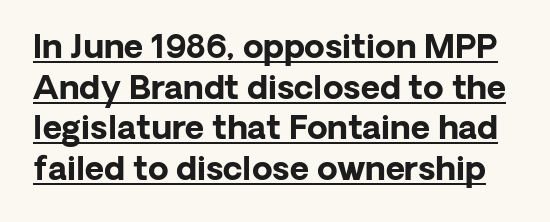
{"serif": "no", "italic": "no", "bold": "yes", "weight": "bold", "width": "normal", "stroke_contrast": "low", "x_height": "medium", "monospaced": "no", "underline": "yes", "line_spacing_ratio": 1.23, "letter_spacing": "normal", "letter_spacing_em": 0.0, "glyph_px": 33}
